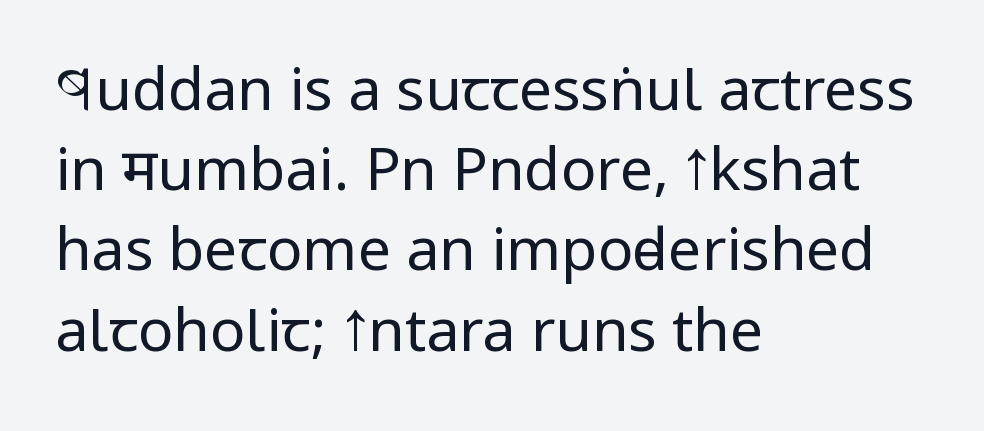
Q: Is the text bold? A: No.
Q: Is the text italic (slanted)? A: No, it is upright.
Q: Is the typeface a serif or a sans-serif typeface? A: Sans-serif.
Q: Is the text underlined? A: No.
Q: How is the paragraph aligned? A: Left-aligned.
Q: Is the spacing between letters normal or unusually wide? A: Normal.
Q: Is the spacing between lines tight, normal or loose? A: Normal.
Q: Width (condensed, normal, or wide)? A: Condensed.
Q: Stroke contrast? A: Low.
Q: x-height? A: Large.
Q: Monospaced? A: No.
